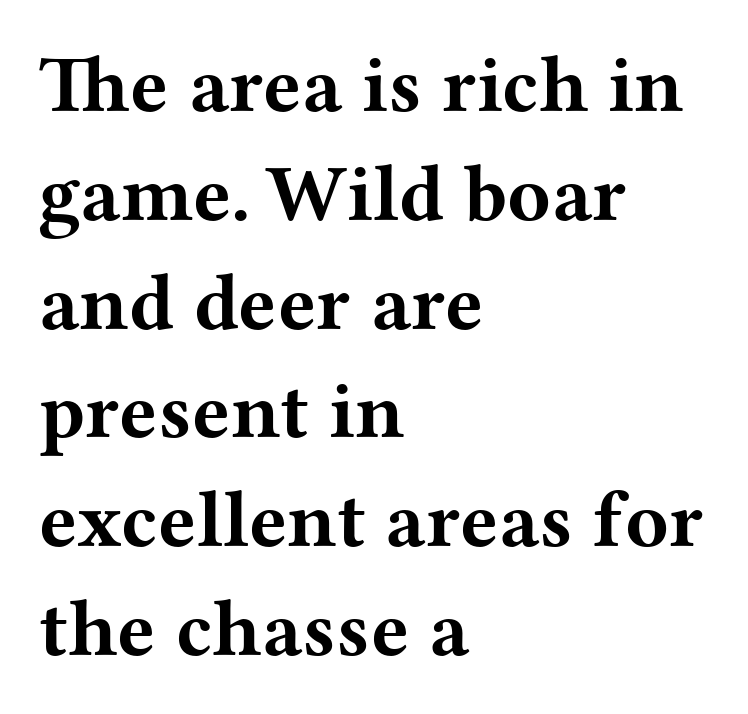
The image shows 80 px bold, wide serif type, upright; set left-aligned, normal line spacing (1.36x), normal letter spacing, not underlined; medium stroke contrast and a medium x-height.
